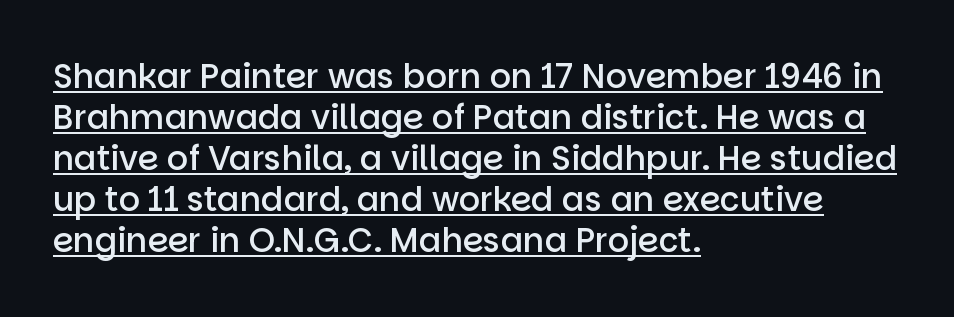
{"serif": "no", "italic": "no", "bold": "semi", "weight": "semibold", "width": "normal", "stroke_contrast": "low", "x_height": "large", "monospaced": "no", "underline": "yes", "align": "left", "line_spacing_ratio": 1.24, "letter_spacing": "normal", "letter_spacing_em": 0.0, "glyph_px": 33}
